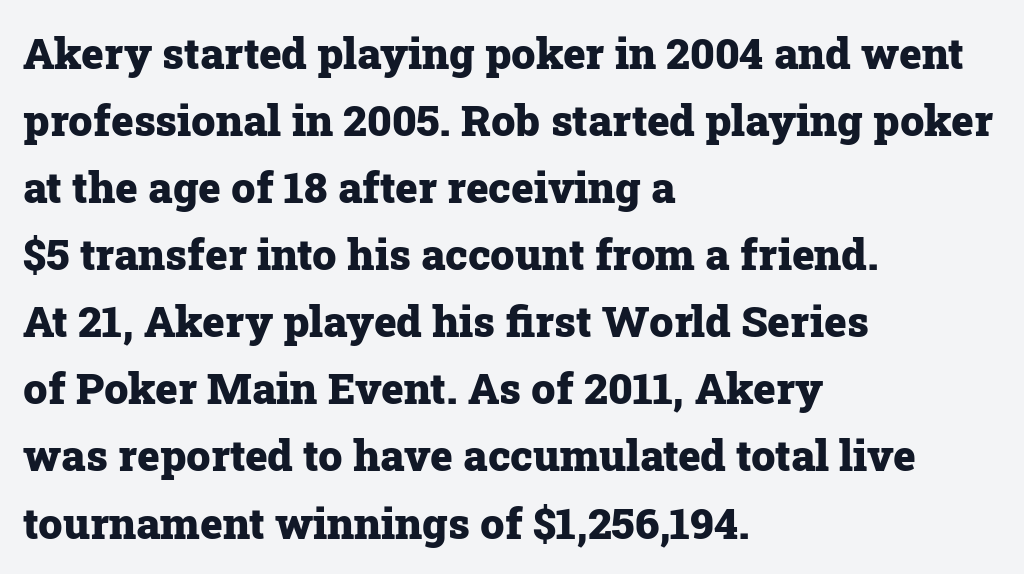
The image shows 43 px heavy serif type, upright; set left-aligned, normal line spacing (1.56x), normal letter spacing, not underlined; low stroke contrast and a medium x-height.
